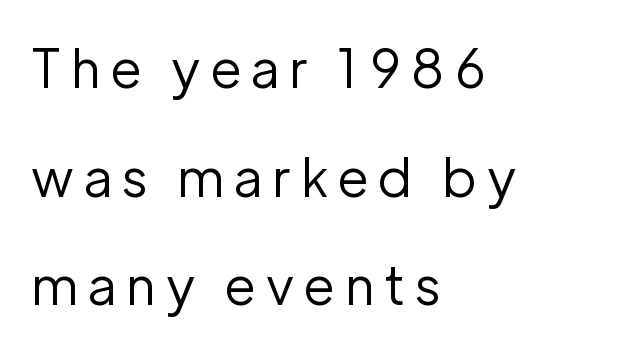
Q: Is the text bold? A: No.
Q: Is the text italic (slanted)? A: No, it is upright.
Q: Is the typeface a serif or a sans-serif typeface? A: Sans-serif.
Q: Is the text underlined? A: No.
Q: How is the paragraph aligned? A: Left-aligned.
Q: Is the spacing between letters normal or unusually wide? A: Unusually wide.
Q: Is the spacing between lines tight, normal or loose? A: Loose.
Q: Width (condensed, normal, or wide)? A: Normal.
Q: Stroke contrast? A: Low.
Q: x-height? A: Medium.
Q: Monospaced? A: No.
